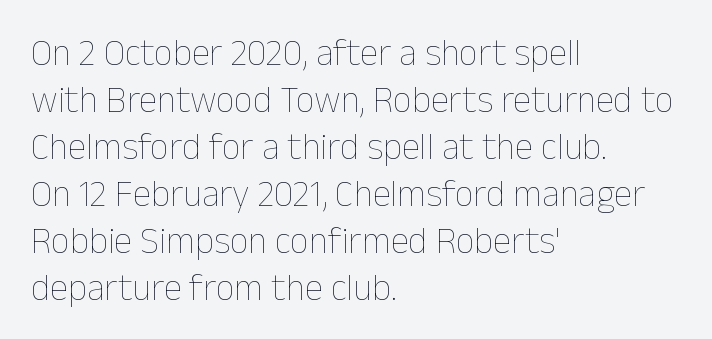
Q: Is the text bold? A: No.
Q: Is the text italic (slanted)? A: No, it is upright.
Q: Is the text underlined? A: No.
Q: How is the paragraph aligned? A: Left-aligned.
Q: Is the spacing between letters normal or unusually wide? A: Normal.
Q: Is the spacing between lines tight, normal or loose? A: Normal.
Q: Width (condensed, normal, or wide)? A: Normal.
Q: Stroke contrast? A: Low.
Q: x-height? A: Medium.
Q: Monospaced? A: No.
